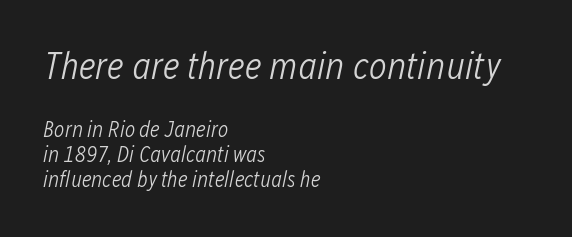
Q: Is the text bold? A: No.
Q: Is the text italic (slanted)? A: Yes, it leans right by about 12 degrees.
Q: Is the text underlined? A: No.
Q: How is the paragraph aligned? A: Left-aligned.
Q: Is the spacing between letters normal or unusually wide? A: Normal.
Q: Is the spacing between lines tight, normal or loose? A: Tight.
Q: Which block of text is set in a larger size, the first (top) or the second (bottom)? A: The first (top) one.
Q: Width (condensed, normal, or wide)? A: Condensed.
Q: Stroke contrast? A: Low.
Q: x-height? A: Medium.
Q: Monospaced? A: No.
